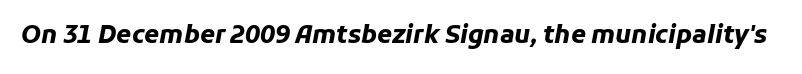
The image shows 24 px bold type, italic (leaning right); set normal letter spacing, not underlined.
